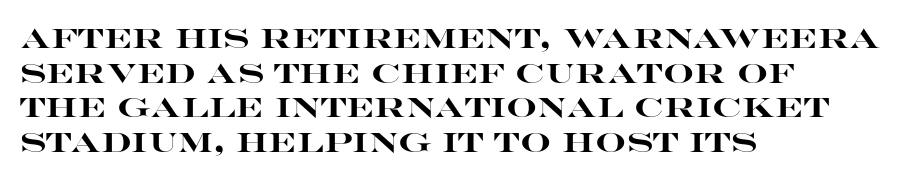
{"italic": "no", "bold": "yes", "underline": "no", "align": "left", "line_spacing": "normal", "line_spacing_ratio": 1.28, "letter_spacing": "normal", "letter_spacing_em": 0.0, "glyph_px": 27}
